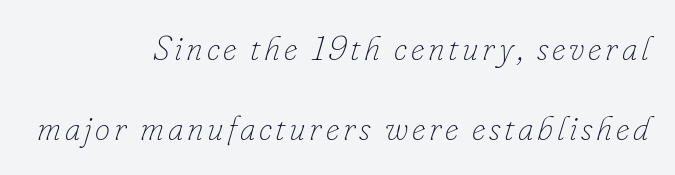
{"italic": "yes", "lean": "right", "slant_degrees": 16, "bold": "no", "weight": "thin", "width": "normal", "stroke_contrast": "low", "x_height": "small", "monospaced": "no", "underline": "no", "align": "right", "line_spacing": "loose", "line_spacing_ratio": 2.35, "glyph_px": 34}
